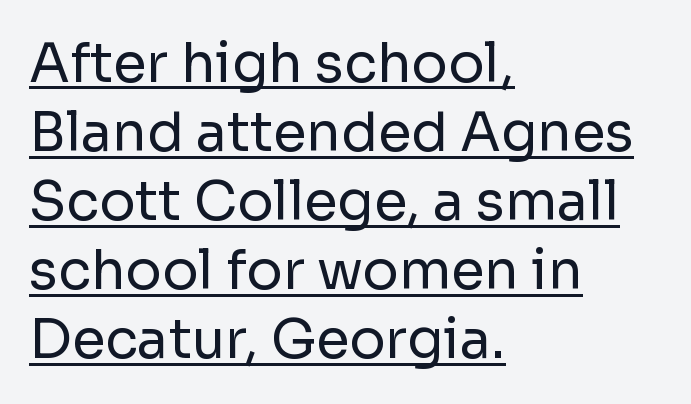
{"serif": "no", "italic": "no", "bold": "no", "weight": "regular", "width": "normal", "stroke_contrast": "low", "x_height": "medium", "monospaced": "no", "underline": "yes", "align": "left", "line_spacing": "normal", "line_spacing_ratio": 1.28, "letter_spacing": "normal", "letter_spacing_em": 0.0, "glyph_px": 54}
